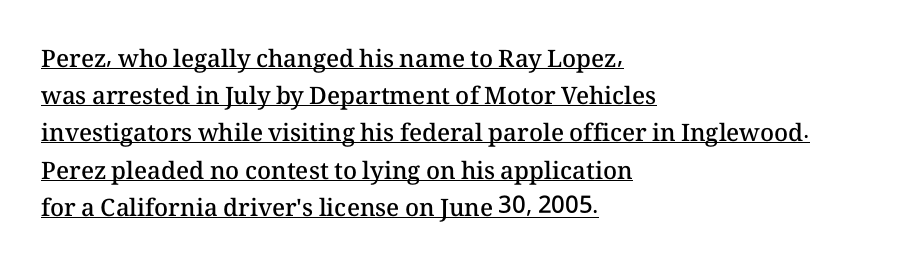
Evenly set lines give the paragraph a standard silhouette. Italic: no, the glyphs are upright roman. Caption: multi-line text, flush left, ragged right. The type is set solid horizontally, with unmodified tracking.
